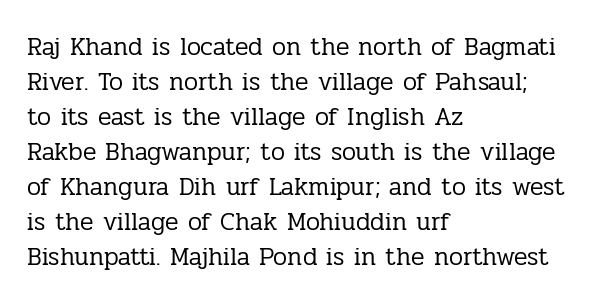
{"italic": "no", "bold": "no", "underline": "no", "align": "left", "line_spacing": "normal", "line_spacing_ratio": 1.4, "letter_spacing": "normal", "letter_spacing_em": 0.0, "glyph_px": 25}
